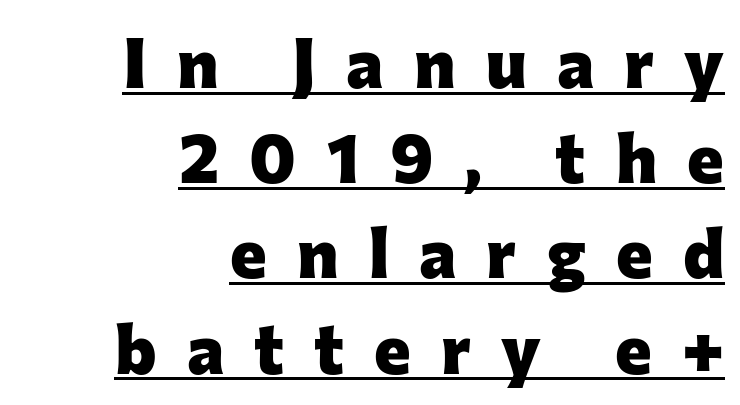
{"serif": "no", "italic": "no", "bold": "yes", "weight": "heavy", "width": "normal", "stroke_contrast": "low", "x_height": "medium", "monospaced": "no", "underline": "yes", "align": "right", "line_spacing": "normal", "line_spacing_ratio": 1.36, "letter_spacing": "wide", "letter_spacing_em": 0.43, "glyph_px": 70}
